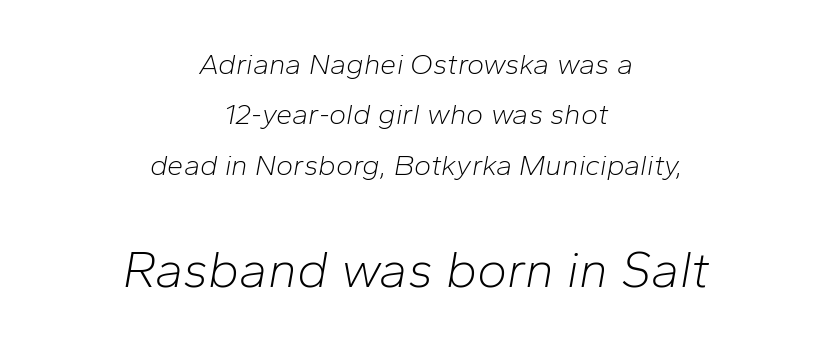
Q: Is the text bold? A: No.
Q: Is the text italic (slanted)? A: Yes, it leans right by about 10 degrees.
Q: Is the text underlined? A: No.
Q: How is the paragraph aligned? A: Centered.
Q: Is the spacing between letters normal or unusually wide? A: Normal.
Q: Which block of text is set in a larger size, the first (top) or the second (bottom)? A: The second (bottom) one.
Q: Width (condensed, normal, or wide)? A: Normal.
Q: Stroke contrast? A: Low.
Q: x-height? A: Medium.
Q: Monospaced? A: No.
